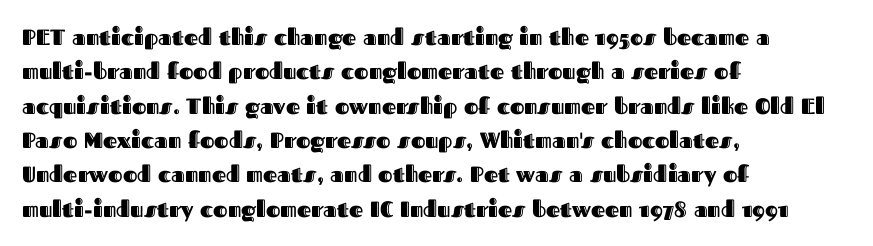
Q: Is the text italic (slanted)? A: No, it is upright.
Q: Is the text underlined? A: No.
Q: How is the paragraph aligned? A: Left-aligned.
Q: Is the spacing between letters normal or unusually wide? A: Normal.
Q: Is the spacing between lines tight, normal or loose? A: Normal.
